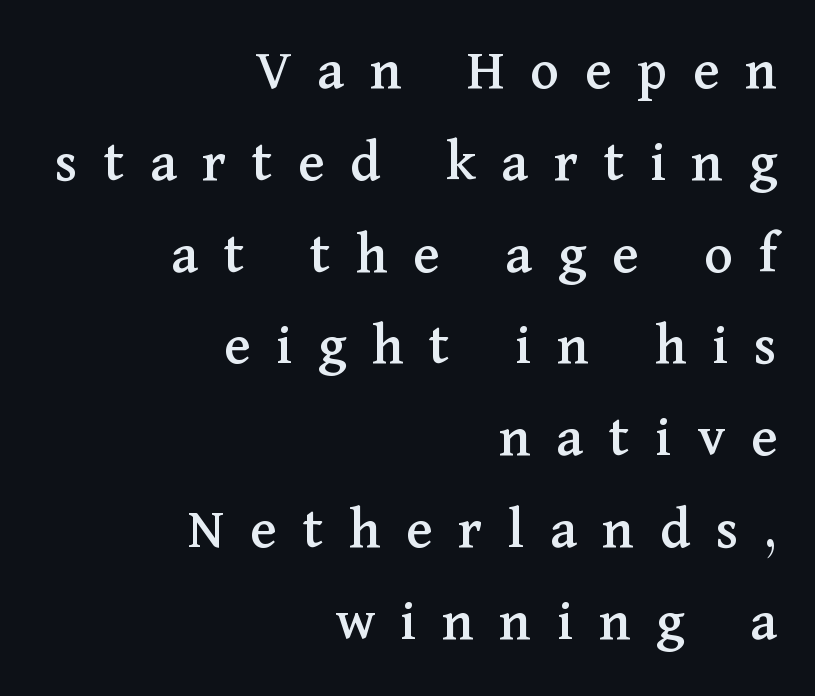
Q: Is the text italic (slanted)? A: No, it is upright.
Q: Is the typeface a serif or a sans-serif typeface? A: Serif.
Q: Is the text underlined? A: No.
Q: How is the paragraph aligned? A: Right-aligned.
Q: Is the spacing between letters normal or unusually wide? A: Unusually wide.
Q: Is the spacing between lines tight, normal or loose? A: Normal.
Q: Width (condensed, normal, or wide)? A: Normal.
Q: Stroke contrast? A: Medium.
Q: x-height? A: Medium.
Q: Monospaced? A: No.
